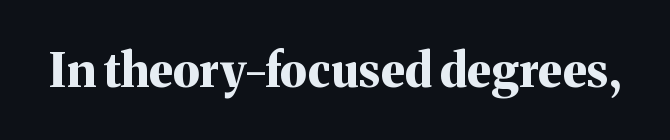
How heavy is the stroke? Heavy — this is a bold. Each letter keeps its own natural width here, so spacing adapts to shape. Classification — serif. Posture: vertical.
